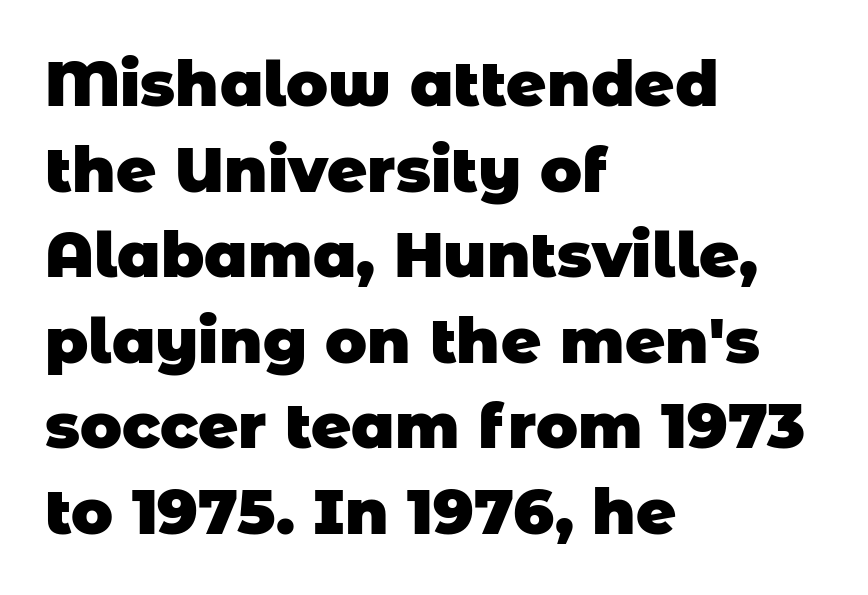
The image shows 62 px heavy sans-serif type; set left-aligned, normal line spacing (1.38x), normal letter spacing, not underlined; low stroke contrast and a large x-height.
